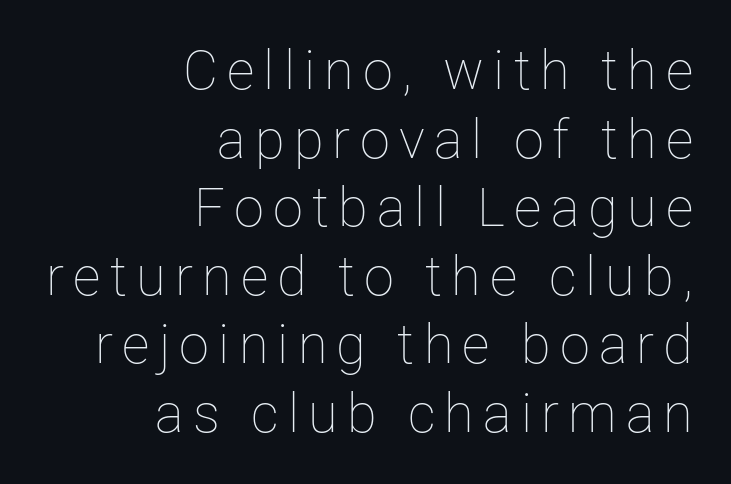
The image shows 54 px thin type, upright; set right-aligned, normal line spacing (1.27x), not underlined; low stroke contrast and a medium x-height.
